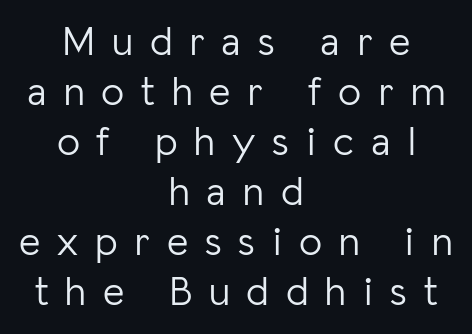
The image shows 41 px light sans-serif type, upright; set centered, line spacing 1.22x, unusually wide letter spacing (+0.41 em), not underlined; low stroke contrast and a medium x-height.
